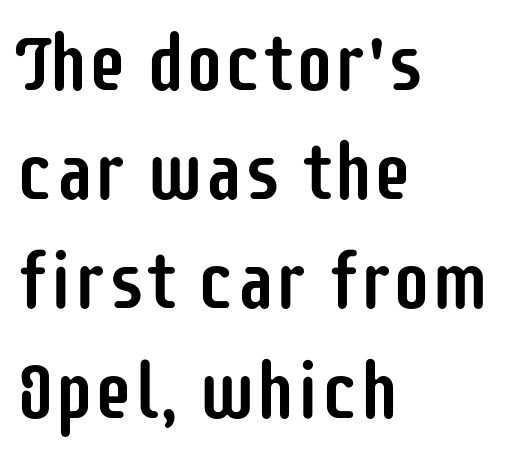
You could not count columns in this text — the font is proportionally spaced. Letters rest on an invisible, unmarked baseline. Compared with typical body copy, the letter spacing here is the same. Every stem runs plumb, perpendicular to the baseline. Is there much room between lines? A standard amount, neither cramped nor airy. Font category for this specimen: sans-serif.
